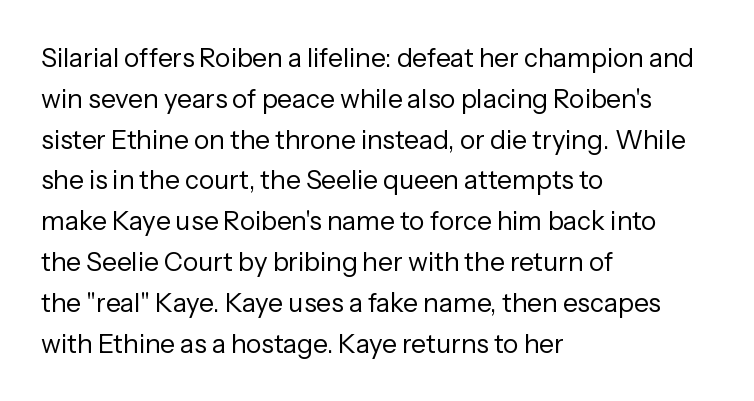
The image shows 26 px text type, upright; set left-aligned, normal line spacing (1.57x), normal letter spacing, not underlined.
